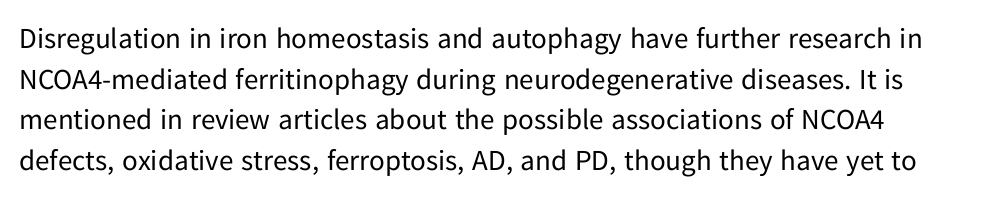
Q: Is the text bold? A: No.
Q: Is the text italic (slanted)? A: No, it is upright.
Q: Is the typeface a serif or a sans-serif typeface? A: Sans-serif.
Q: Is the text underlined? A: No.
Q: Is the spacing between letters normal or unusually wide? A: Normal.
Q: Is the spacing between lines tight, normal or loose? A: Normal.
Q: Width (condensed, normal, or wide)? A: Normal.
Q: Stroke contrast? A: Low.
Q: x-height? A: Medium.
Q: Monospaced? A: No.
